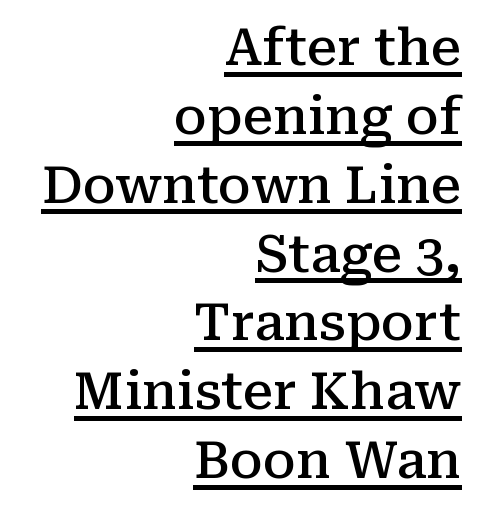
Like a heading marked for emphasis, these lines bear an underscore. Look at the tracking — it's just the regular setting, nothing added. Compared with typical paragraphs, the rows here are spaced about the same. In CSS terms this would be text-align: right. Unlike italic type, these characters show no tilt at all.
